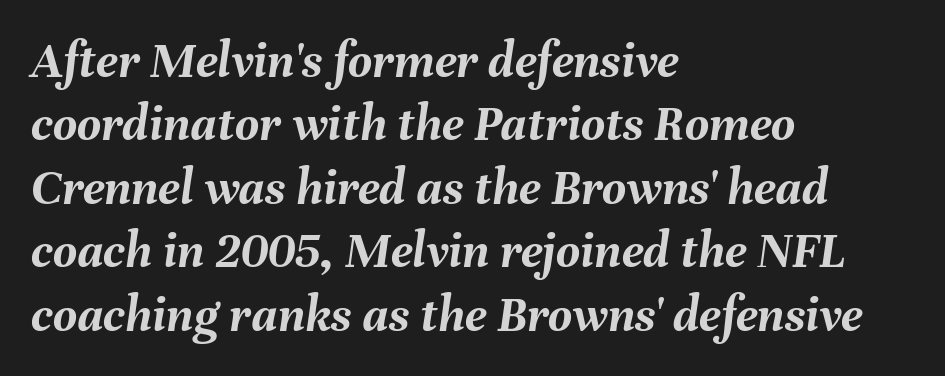
How heavy is the stroke? Heavy — this is a bold. In CSS terms this would be text-align: left. Letter spacing: default. Style check: oblique.
